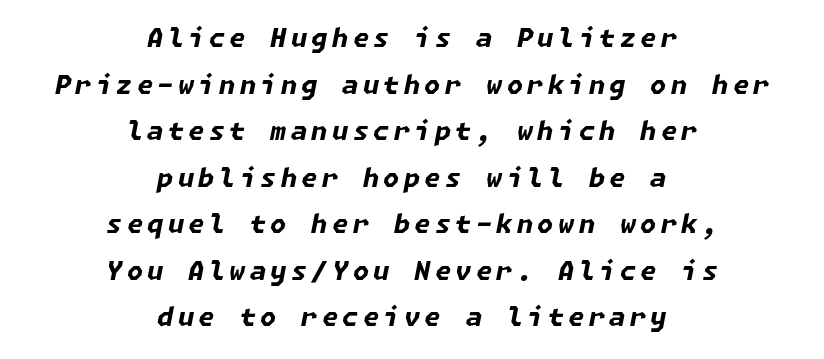
Q: Is the text bold? A: Yes.
Q: Is the text italic (slanted)? A: Yes, it leans right by about 11 degrees.
Q: Is the text underlined? A: No.
Q: How is the paragraph aligned? A: Centered.
